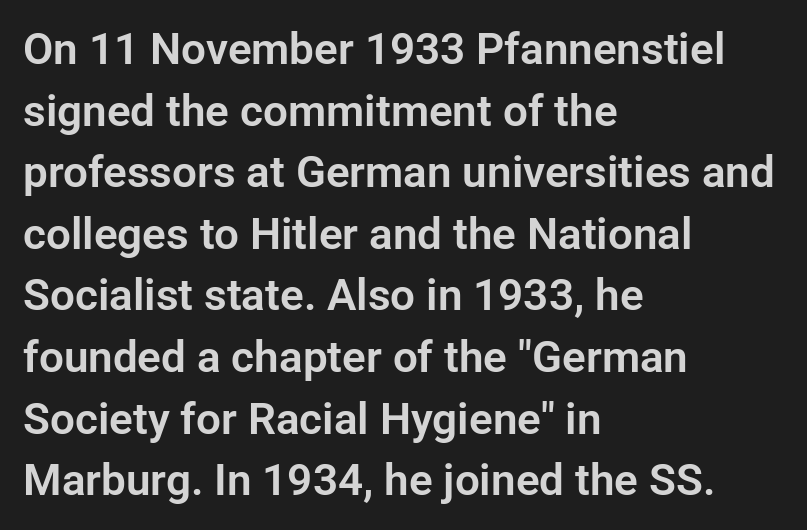
Q: Is the text italic (slanted)? A: No, it is upright.
Q: Is the typeface a serif or a sans-serif typeface? A: Sans-serif.
Q: Is the text underlined? A: No.
Q: How is the paragraph aligned? A: Left-aligned.
Q: Is the spacing between letters normal or unusually wide? A: Normal.
Q: Is the spacing between lines tight, normal or loose? A: Normal.
Q: Width (condensed, normal, or wide)? A: Normal.
Q: Stroke contrast? A: Low.
Q: x-height? A: Medium.
Q: Monospaced? A: No.
